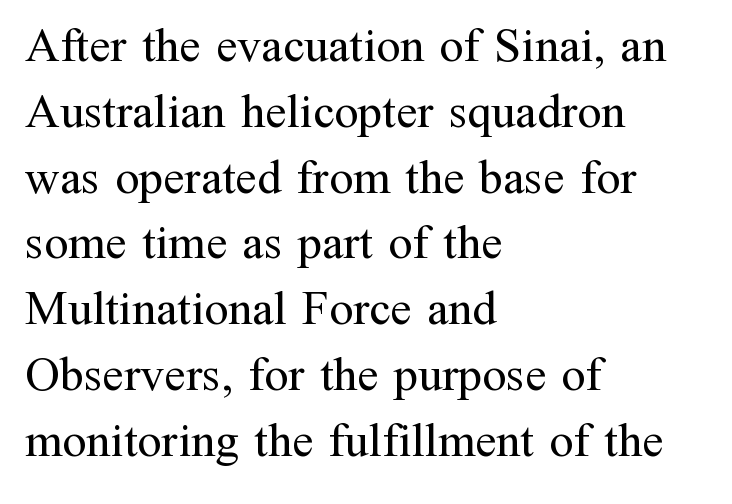
The weight would be labelled regular, book, light, or lighter still. Line spacing here is normal. Visually the block forms a straight wall on the left and a jagged coastline on the right. Does the type have serifs? Yes, each stem ends in a small foot. This is the regular roman posture of the typeface. The area under the type is left untouched.
